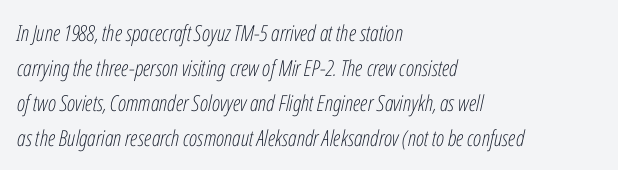
{"italic": "yes", "lean": "right", "slant_degrees": 12, "bold": "no", "underline": "no", "align": "left", "line_spacing": "normal", "line_spacing_ratio": 1.59, "letter_spacing": "normal", "letter_spacing_em": 0.0, "glyph_px": 22}
